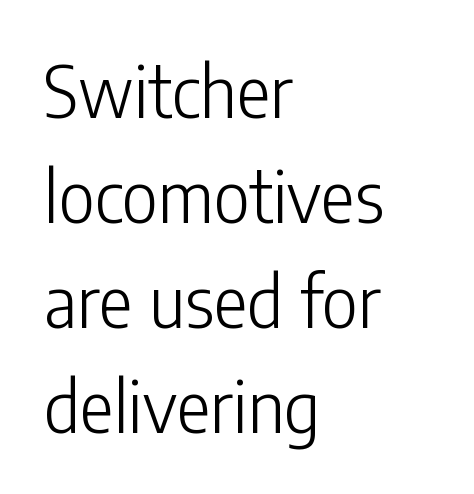
{"serif": "no", "italic": "no", "bold": "no", "weight": "light", "width": "condensed", "stroke_contrast": "low", "x_height": "medium", "monospaced": "no", "underline": "no", "align": "left", "line_spacing": "normal", "line_spacing_ratio": 1.48, "letter_spacing": "normal", "letter_spacing_em": 0.0, "glyph_px": 71}
